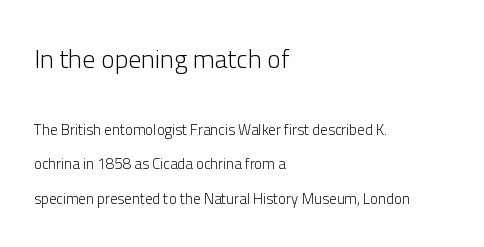
{"italic": "no", "bold": "no", "underline": "no", "align": "left", "line_spacing": "loose", "line_spacing_ratio": 2.3, "letter_spacing": "normal", "letter_spacing_em": 0.0, "larger_block": "first", "size_ratio": 1.73, "glyph_px": 26}
